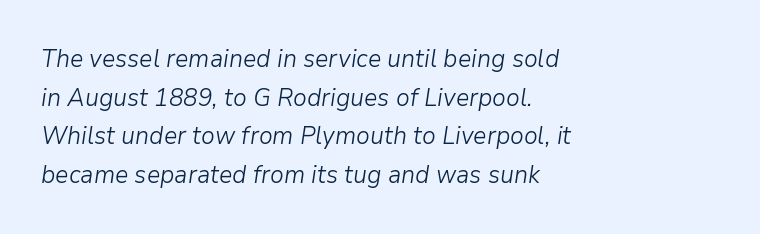
{"italic": "yes", "lean": "right", "slant_degrees": 9, "bold": "no", "underline": "no", "align": "left", "line_spacing": "normal", "line_spacing_ratio": 1.55, "letter_spacing": "normal", "letter_spacing_em": 0.0, "glyph_px": 25}
